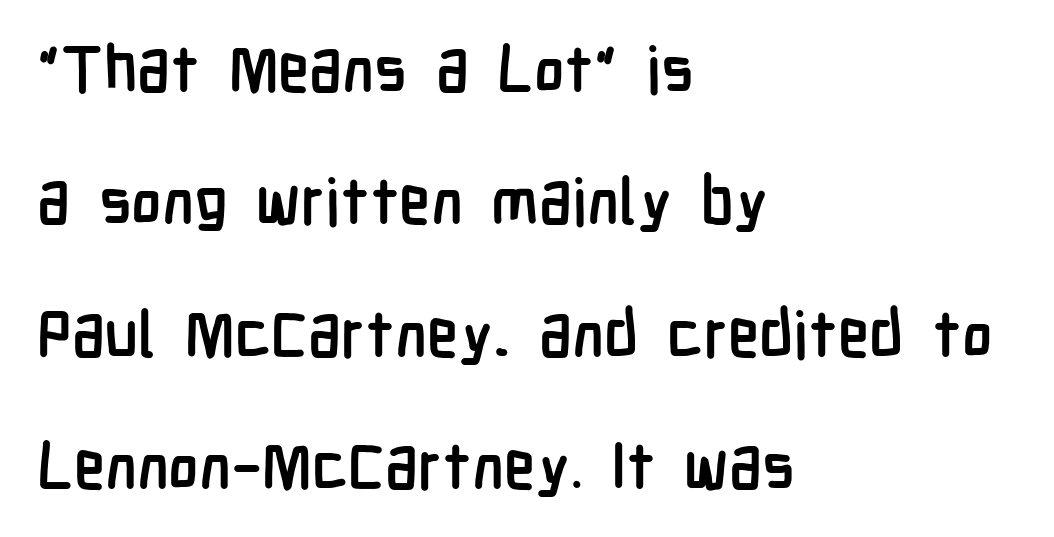
Q: Is the text bold? A: Yes.
Q: Is the text italic (slanted)? A: No, it is upright.
Q: Is the typeface a serif or a sans-serif typeface? A: Sans-serif.
Q: Is the text underlined? A: No.
Q: How is the paragraph aligned? A: Left-aligned.
Q: Is the spacing between letters normal or unusually wide? A: Normal.
Q: Is the spacing between lines tight, normal or loose? A: Loose.
Q: Width (condensed, normal, or wide)? A: Condensed.
Q: Stroke contrast? A: Low.
Q: x-height? A: Medium.
Q: Monospaced? A: No.
